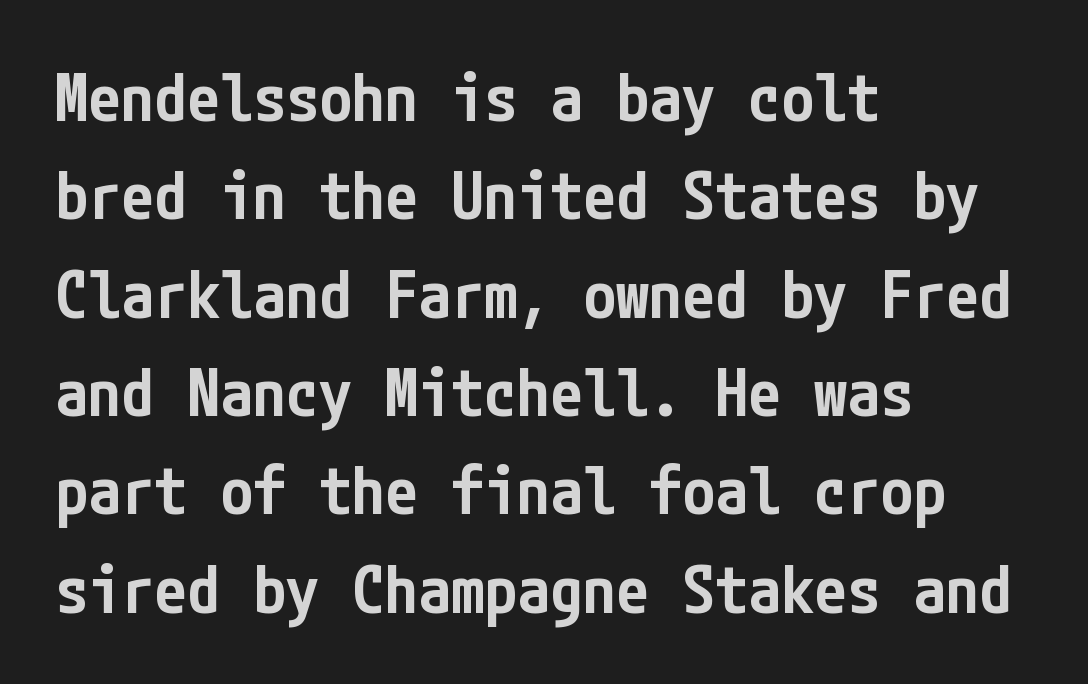
The image shows 66 px semibold, condensed sans-serif type, upright; set left-aligned, normal line spacing (1.49x), normal letter spacing, not underlined; low stroke contrast and a medium x-height.
